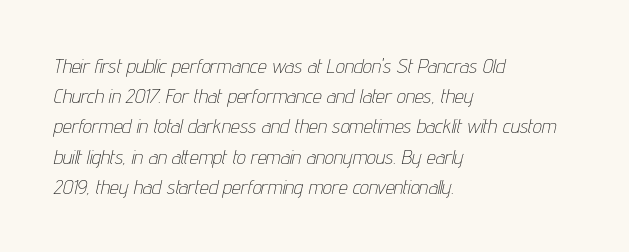
The image shows 20 px text type, italic (leaning right); set left-aligned, normal line spacing (1.51x), normal letter spacing, not underlined.
